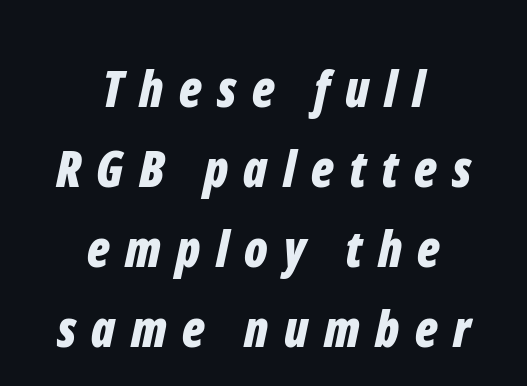
The image shows 50 px bold, condensed type, italic (leaning right); set centered, normal line spacing (1.6x), unusually wide letter spacing (+0.31 em), not underlined; low stroke contrast and a medium x-height.
